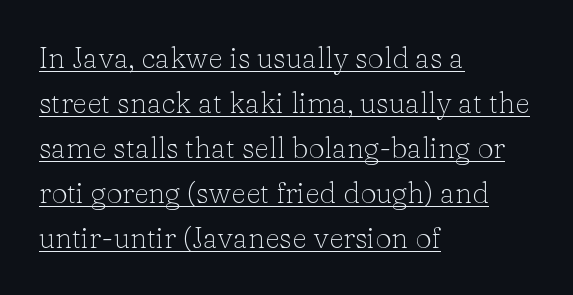
Think of a printed novel: that variable character pitch is what you see here. A continuous stroke trails under the words, as in a hyperlink. The characters display serif detailing at their extremities. Stroke thickness stays within the range of a standard reading face or lighter. Successive baselines arrive at the customary interval.
